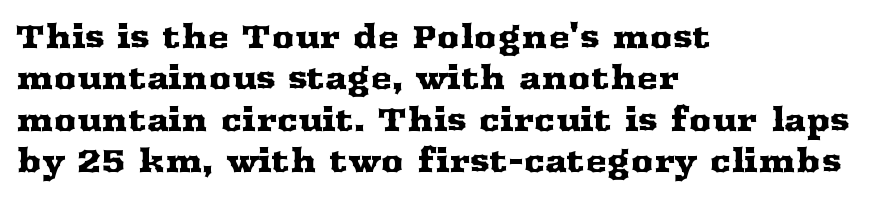
The image shows 32 px wide serif type, upright; set left-aligned, normal line spacing (1.29x), normal letter spacing, not underlined; medium stroke contrast and a medium x-height.
